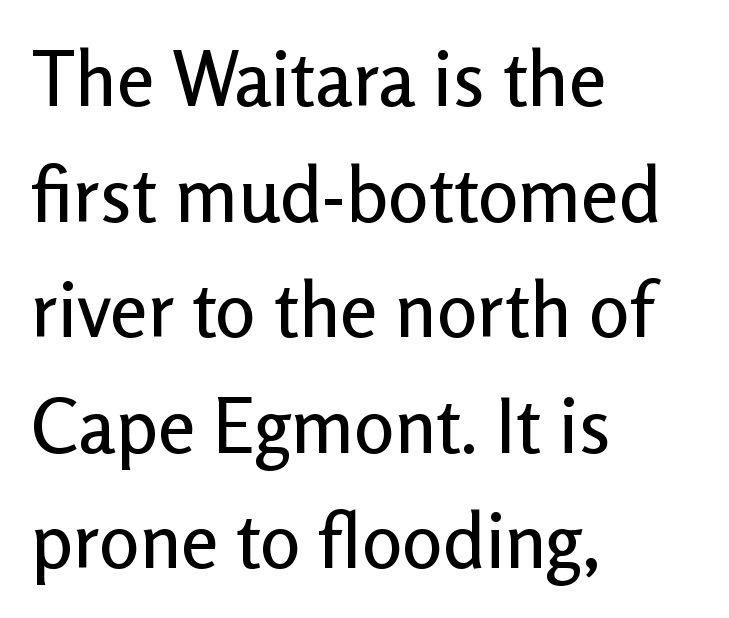
The image shows 76 px sans-serif type, upright; set left-aligned, normal line spacing (1.52x), normal letter spacing, not underlined; low stroke contrast and a medium x-height.
